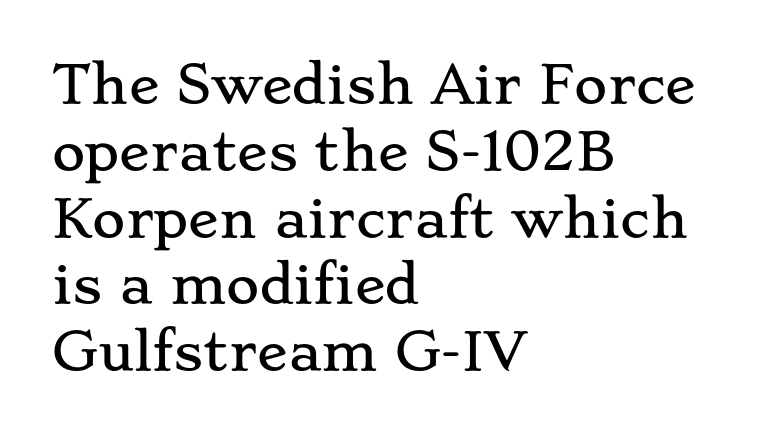
Vertically, the passage feels balanced, rows spaced as you'd expect. You can tell it's not italic because the verticals are truly vertical. Does the type have serifs? Yes, each stem ends in a small foot. The rendering uses natural spacing where letterforms have individual widths. Does the copy run flush right? No — it runs flush left. Nobody drew a line under any word here.
